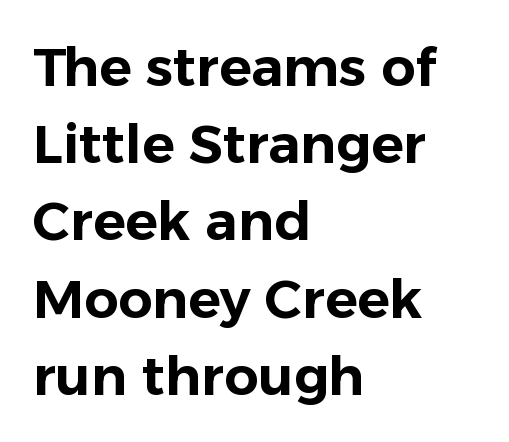
Q: Is the text italic (slanted)? A: No, it is upright.
Q: Is the typeface a serif or a sans-serif typeface? A: Sans-serif.
Q: Is the text underlined? A: No.
Q: How is the paragraph aligned? A: Left-aligned.
Q: Is the spacing between letters normal or unusually wide? A: Normal.
Q: Is the spacing between lines tight, normal or loose? A: Normal.
Q: Width (condensed, normal, or wide)? A: Normal.
Q: Stroke contrast? A: Low.
Q: x-height? A: Medium.
Q: Monospaced? A: No.
